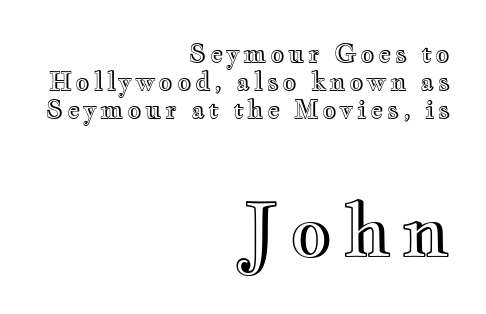
The image shows 74 px wide type, upright; set right-aligned, tight line spacing (1.13x), not underlined; the second (bottom) block is 2.96x larger; a small x-height.
